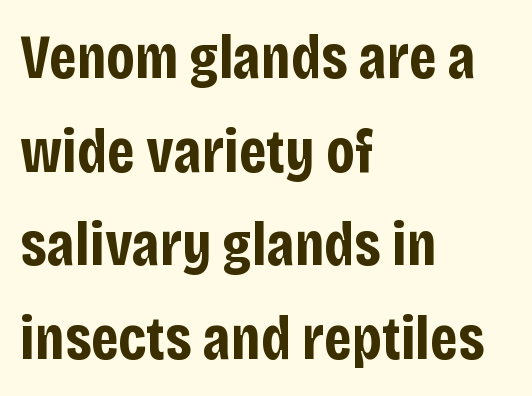
Check the space under the baseline: it is left empty. The typesetter chose a ragged-right arrangement here. The type family on display is of the sans-serif kind. If you drew a line through each stem, it would be perfectly vertical. The designer left line spacing at the default.
